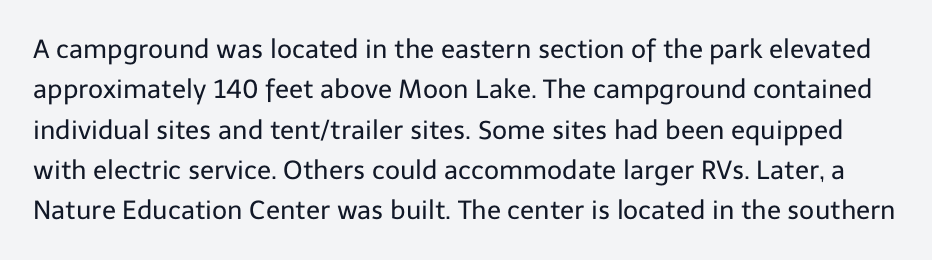
Is there any slant? The stems are plumb. The words here are not underlined. A quiet, ordinary-to-light weight characterises the typeface. The tracking reads as untouched default to a designer's eye.
